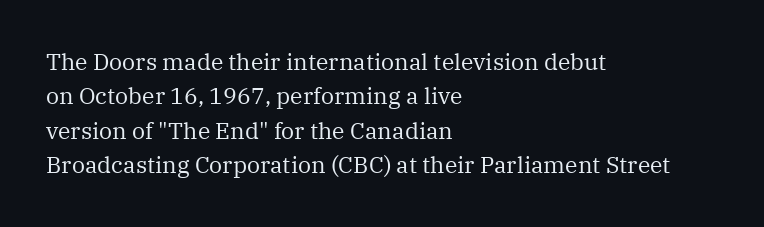
The image shows 23 px text type, upright; set left-aligned, normal line spacing (1.5x), normal letter spacing, not underlined.
